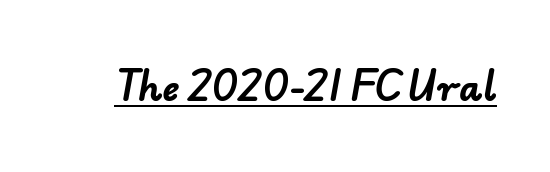
{"serif": "no", "bold": "yes", "weight": "bold", "width": "normal", "stroke_contrast": "low", "x_height": "small", "monospaced": "no", "underline": "yes", "letter_spacing": "normal", "letter_spacing_em": 0.0, "glyph_px": 36}
